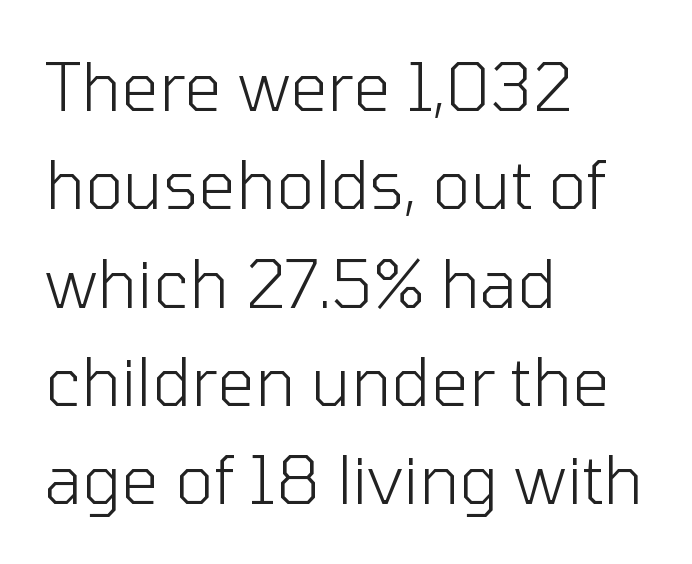
These lines stack with their left ends in a neat column. No feet cap the strokes, marking this as sans-serif type. A quiet, ordinary-to-light weight characterises the typeface. Leading matches the norm, producing a regular column. You could not count columns in this text — the font is proportionally spaced.
